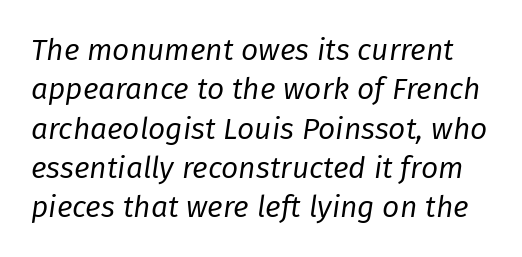
{"italic": "yes", "lean": "right", "slant_degrees": 8, "bold": "no", "weight": "regular", "width": "normal", "stroke_contrast": "low", "x_height": "medium", "monospaced": "no", "underline": "no", "line_spacing": "normal", "line_spacing_ratio": 1.31, "letter_spacing": "normal", "letter_spacing_em": 0.0, "glyph_px": 30}
